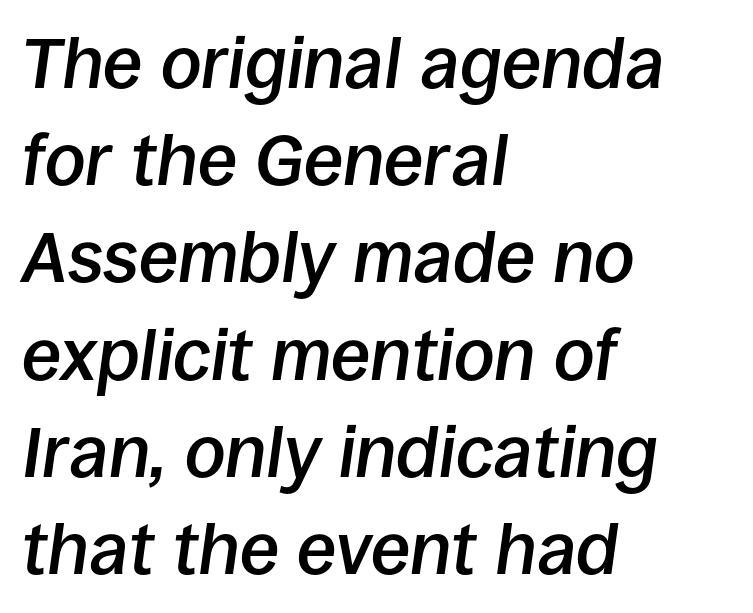
The image shows 72 px semibold type, italic (leaning right); set left-aligned, normal line spacing (1.35x), normal letter spacing, not underlined; low stroke contrast and a large x-height.
